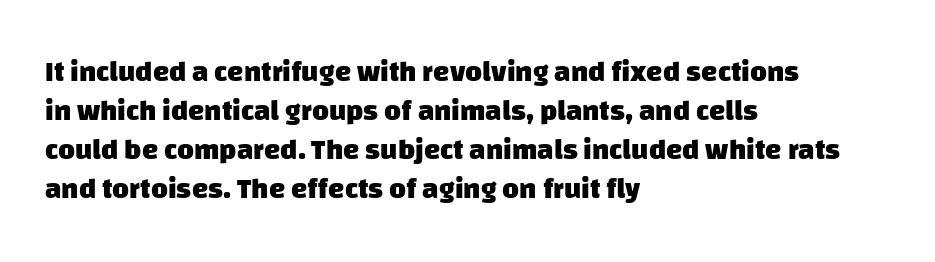
The image shows 29 px heavy sans-serif type; set left-aligned, normal line spacing (1.35x), normal letter spacing, not underlined; low stroke contrast and a large x-height.
